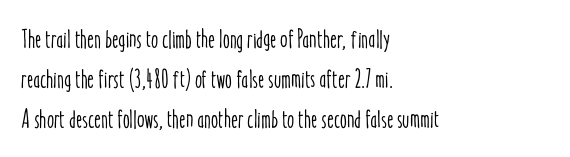
Descender tails drop into unmarked territory. Each word holds together tightly as a unit, with standard inter-letter gaps. Style check: upright. A student would call this left alignment; a typographer would say flush left, rag right. If you measured baseline to baseline, you'd find a middling distance.
